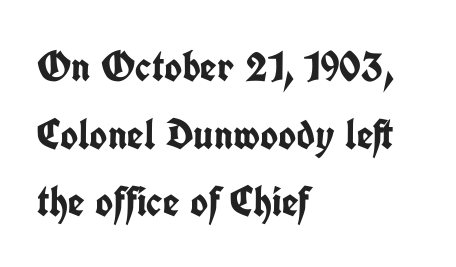
Q: Is the text bold? A: Yes.
Q: Is the text italic (slanted)? A: No, it is upright.
Q: Is the typeface a serif or a sans-serif typeface? A: Sans-serif.
Q: Is the text underlined? A: No.
Q: How is the paragraph aligned? A: Left-aligned.
Q: Is the spacing between letters normal or unusually wide? A: Normal.
Q: Is the spacing between lines tight, normal or loose? A: Normal.
Q: Width (condensed, normal, or wide)? A: Condensed.
Q: Stroke contrast? A: Low.
Q: x-height? A: Medium.
Q: Monospaced? A: No.
